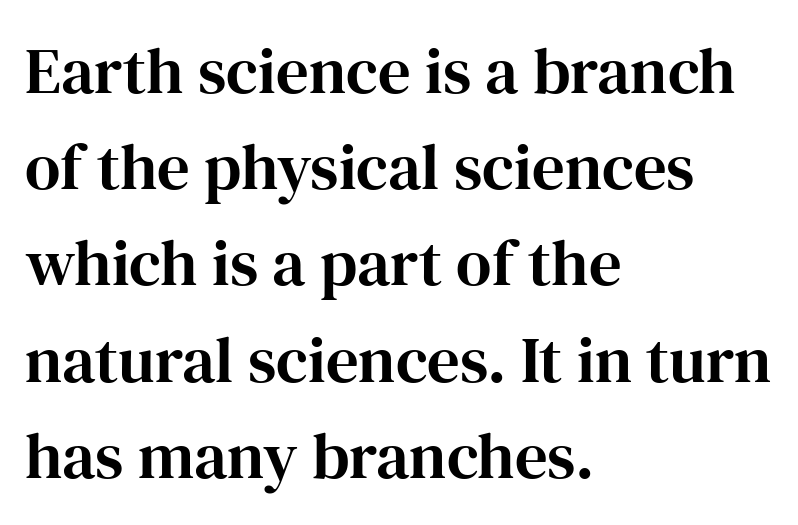
Q: Is the text italic (slanted)? A: No, it is upright.
Q: Is the typeface a serif or a sans-serif typeface? A: Serif.
Q: Is the text underlined? A: No.
Q: How is the paragraph aligned? A: Left-aligned.
Q: Is the spacing between letters normal or unusually wide? A: Normal.
Q: Is the spacing between lines tight, normal or loose? A: Normal.
Q: Width (condensed, normal, or wide)? A: Normal.
Q: Stroke contrast? A: High.
Q: x-height? A: Medium.
Q: Monospaced? A: No.
